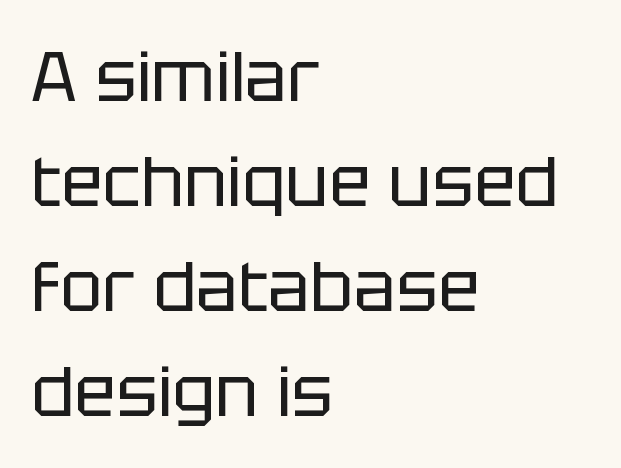
{"serif": "no", "italic": "no", "bold": "no", "weight": "regular", "width": "normal", "stroke_contrast": "low", "x_height": "large", "monospaced": "no", "underline": "no", "align": "left", "line_spacing": "normal", "line_spacing_ratio": 1.5, "letter_spacing": "normal", "letter_spacing_em": 0.0, "glyph_px": 70}
